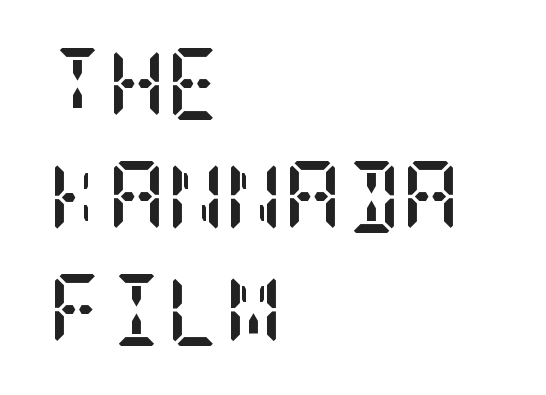
Q: Is the text bold? A: Yes.
Q: Is the text italic (slanted)? A: No, it is upright.
Q: Is the typeface a serif or a sans-serif typeface? A: Serif.
Q: Is the text underlined? A: No.
Q: How is the paragraph aligned? A: Left-aligned.
Q: Is the spacing between letters normal or unusually wide? A: Normal.
Q: Is the spacing between lines tight, normal or loose? A: Normal.
Q: Width (condensed, normal, or wide)? A: Condensed.
Q: Stroke contrast? A: Low.
Q: x-height? A: Large.
